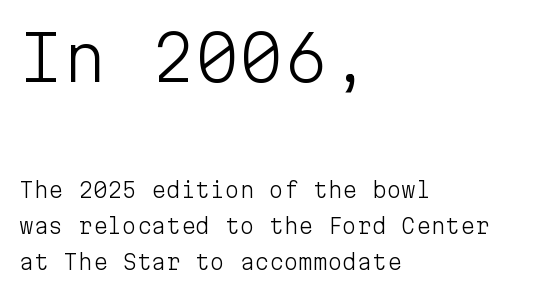
{"serif": "no", "italic": "no", "bold": "no", "weight": "light", "width": "normal", "stroke_contrast": "low", "x_height": "medium", "monospaced": "yes", "underline": "no", "align": "left", "line_spacing_ratio": 1.71, "letter_spacing": "normal", "letter_spacing_em": 0.0, "larger_block": "first", "size_ratio": 3.0, "glyph_px": 63}
